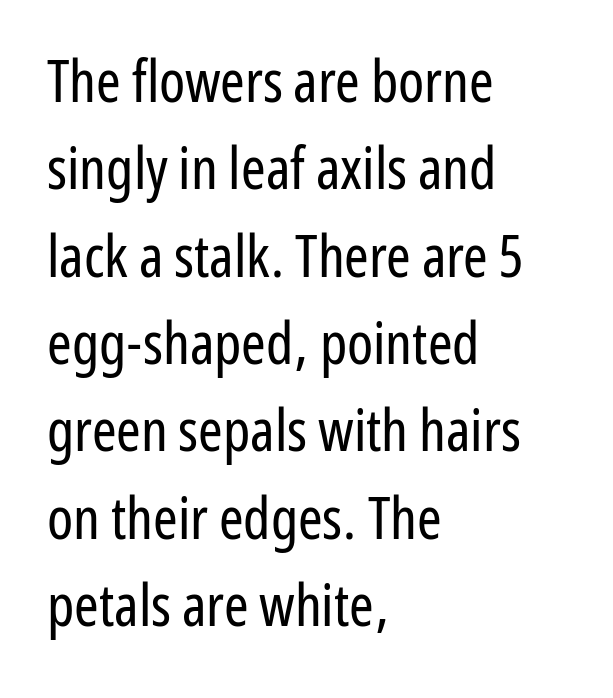
Q: Is the text bold? A: No.
Q: Is the text italic (slanted)? A: No, it is upright.
Q: Is the typeface a serif or a sans-serif typeface? A: Sans-serif.
Q: Is the text underlined? A: No.
Q: How is the paragraph aligned? A: Left-aligned.
Q: Is the spacing between letters normal or unusually wide? A: Normal.
Q: Is the spacing between lines tight, normal or loose? A: Normal.
Q: Width (condensed, normal, or wide)? A: Condensed.
Q: Stroke contrast? A: Low.
Q: x-height? A: Medium.
Q: Monospaced? A: No.
